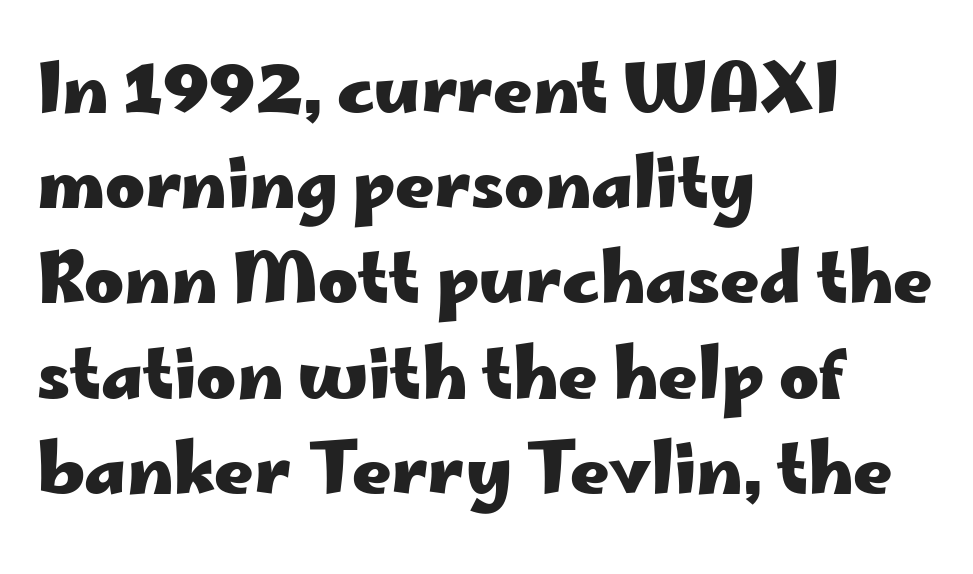
Q: Is the text bold? A: Yes.
Q: Is the text italic (slanted)? A: No, it is upright.
Q: Is the typeface a serif or a sans-serif typeface? A: Sans-serif.
Q: Is the text underlined? A: No.
Q: How is the paragraph aligned? A: Left-aligned.
Q: Is the spacing between letters normal or unusually wide? A: Normal.
Q: Is the spacing between lines tight, normal or loose? A: Normal.
Q: Width (condensed, normal, or wide)? A: Wide.
Q: Stroke contrast? A: Low.
Q: x-height? A: Small.
Q: Monospaced? A: No.
